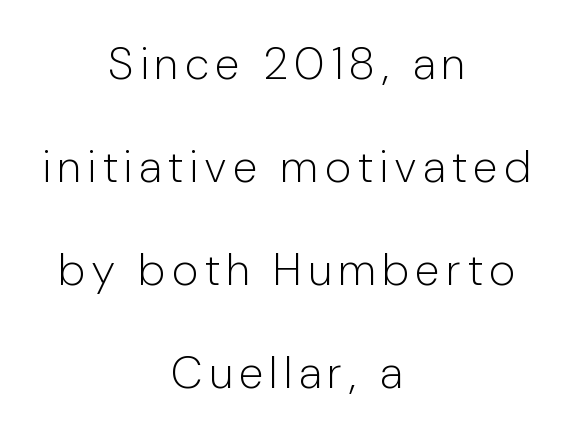
{"serif": "no", "italic": "no", "bold": "no", "weight": "light", "width": "condensed", "stroke_contrast": "low", "x_height": "medium", "monospaced": "no", "underline": "no", "align": "center", "line_spacing": "loose", "line_spacing_ratio": 2.29, "glyph_px": 45}
